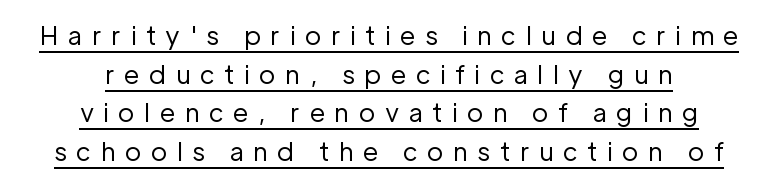
Weight: regular or lighter. A typesetter would call this leading conventional body-copy spacing. In CSS terms this would be text-align: center. Letter spacing: wide. The typesetter has applied underlining to the passage shown. In terms of posture, this sample is upright.
